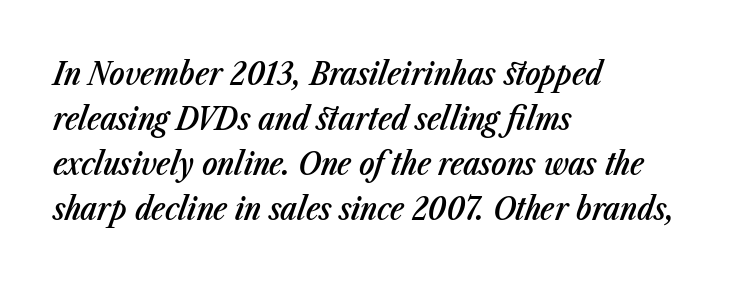
The image shows 32 px semibold, condensed type, italic (leaning right); set left-aligned, normal line spacing (1.41x), normal letter spacing, not underlined; low stroke contrast and a medium x-height.
